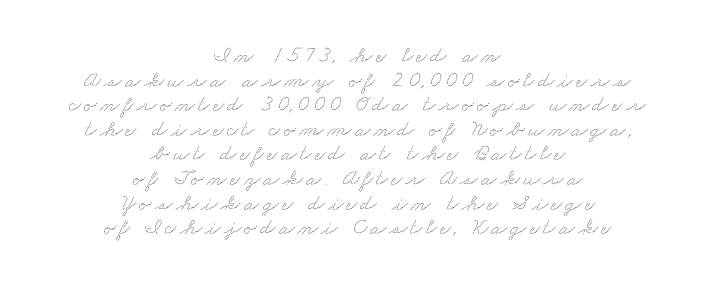
The passage shown is not underscored anywhere. A typesetter would call this leading minimal, almost set solid. Which margin do the lines hug? Neither — every line sits in the middle.
